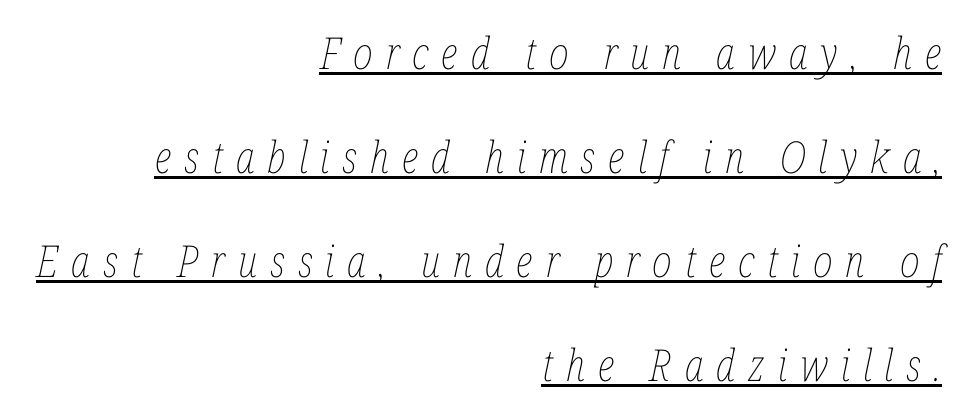
{"italic": "yes", "lean": "right", "slant_degrees": 12, "bold": "no", "weight": "thin", "width": "condensed", "stroke_contrast": "low", "x_height": "medium", "monospaced": "no", "underline": "yes", "align": "right", "line_spacing": "loose", "line_spacing_ratio": 2.36, "letter_spacing": "wide", "letter_spacing_em": 0.29, "glyph_px": 44}
